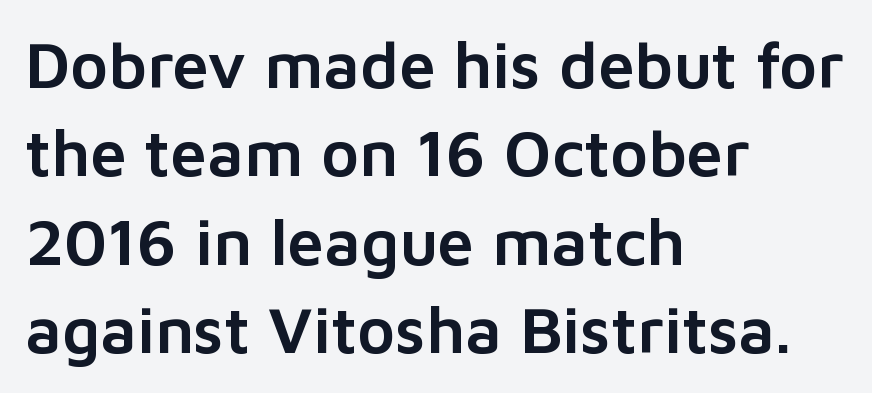
The image shows 65 px sans-serif type, upright; set left-aligned, normal line spacing (1.36x), normal letter spacing, not underlined; low stroke contrast and a medium x-height.
